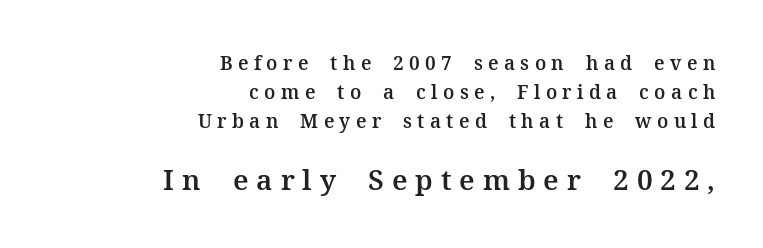
{"serif": "yes", "italic": "no", "width": "normal", "stroke_contrast": "medium", "x_height": "medium", "monospaced": "no", "underline": "no", "align": "right", "line_spacing": "normal", "line_spacing_ratio": 1.52, "letter_spacing": "wide", "letter_spacing_em": 0.28, "larger_block": "second", "size_ratio": 1.47, "glyph_px": 28}
